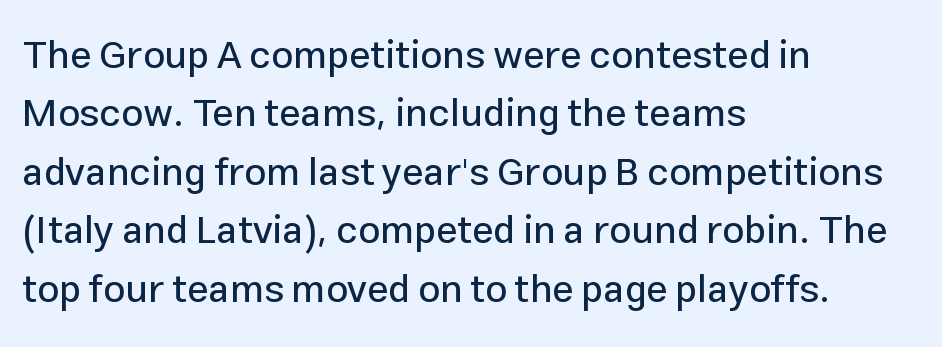
Q: Is the text italic (slanted)? A: No, it is upright.
Q: Is the typeface a serif or a sans-serif typeface? A: Sans-serif.
Q: Is the text underlined? A: No.
Q: How is the paragraph aligned? A: Left-aligned.
Q: Is the spacing between letters normal or unusually wide? A: Normal.
Q: Is the spacing between lines tight, normal or loose? A: Normal.
Q: Width (condensed, normal, or wide)? A: Normal.
Q: Stroke contrast? A: Low.
Q: x-height? A: Medium.
Q: Monospaced? A: No.
